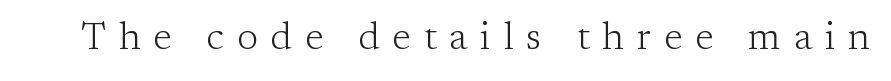
Q: Is the text bold? A: No.
Q: Is the text italic (slanted)? A: No, it is upright.
Q: Is the typeface a serif or a sans-serif typeface? A: Serif.
Q: Is the text underlined? A: No.
Q: Is the spacing between letters normal or unusually wide? A: Unusually wide.
Q: Width (condensed, normal, or wide)? A: Normal.
Q: Stroke contrast? A: Low.
Q: x-height? A: Medium.
Q: Monospaced? A: No.
